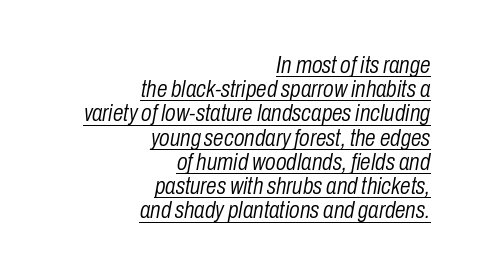
The image shows 24 px text type, italic (leaning right); set right-aligned, tight line spacing (1.01x), normal letter spacing, underlined.
